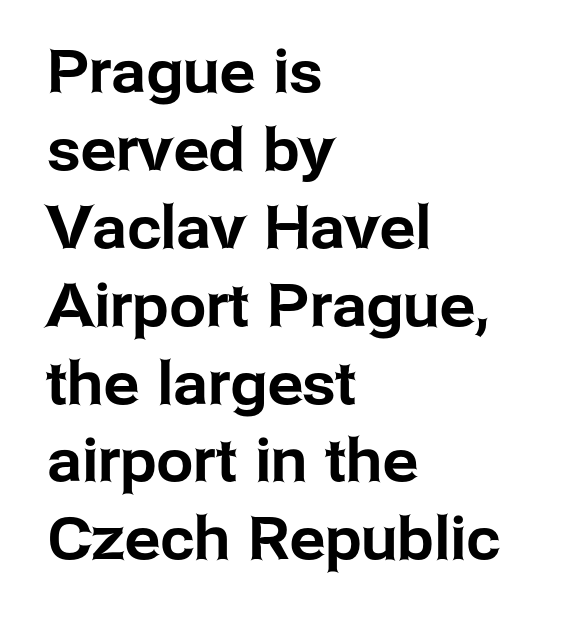
Q: Is the text italic (slanted)? A: No, it is upright.
Q: Is the typeface a serif or a sans-serif typeface? A: Sans-serif.
Q: Is the text underlined? A: No.
Q: How is the paragraph aligned? A: Left-aligned.
Q: Is the spacing between letters normal or unusually wide? A: Normal.
Q: Is the spacing between lines tight, normal or loose? A: Normal.
Q: Width (condensed, normal, or wide)? A: Normal.
Q: Stroke contrast? A: Low.
Q: x-height? A: Medium.
Q: Monospaced? A: No.
